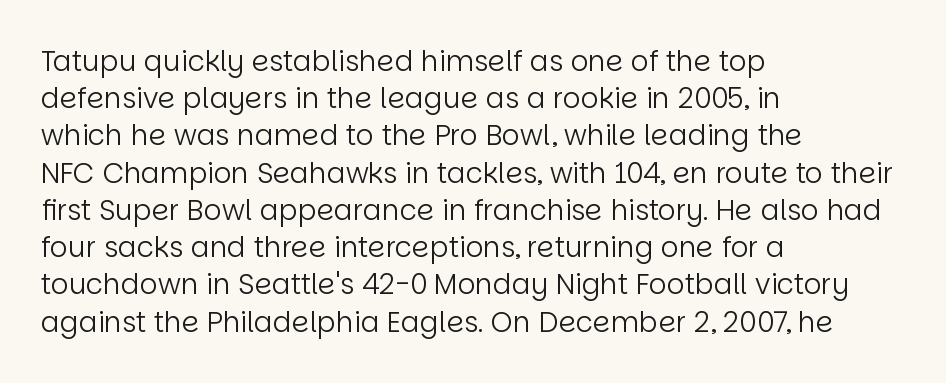
Q: Is the text bold? A: No.
Q: Is the text italic (slanted)? A: No, it is upright.
Q: Is the typeface a serif or a sans-serif typeface? A: Sans-serif.
Q: Is the text underlined? A: No.
Q: How is the paragraph aligned? A: Left-aligned.
Q: Is the spacing between letters normal or unusually wide? A: Normal.
Q: Is the spacing between lines tight, normal or loose? A: Normal.
Q: Width (condensed, normal, or wide)? A: Normal.
Q: Stroke contrast? A: Low.
Q: x-height? A: Large.
Q: Monospaced? A: No.
